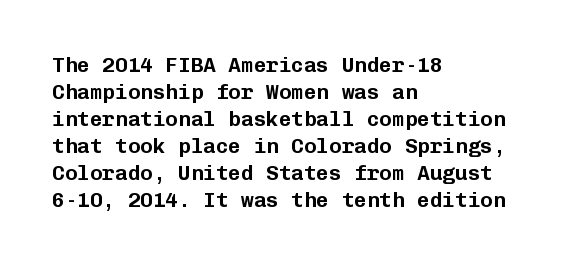
The letters stand straight up with perfectly vertical stems. Tracking here is standard; glyphs follow each other at the usual distance. Whoever set this chose a conventional vertical rhythm. The paragraph has a hard left edge and a soft right edge. Has an underline been added? It has not.
